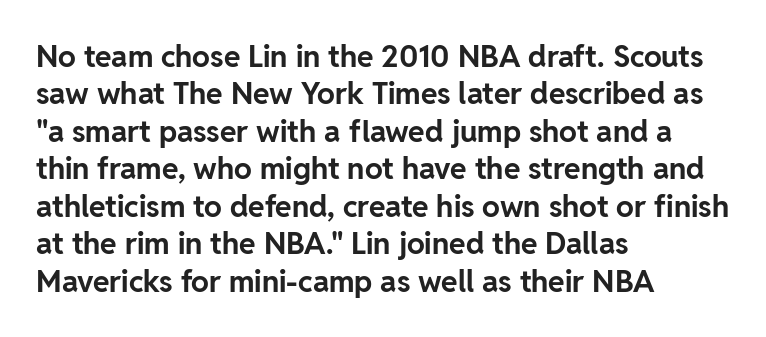
No extra tracking has been applied to these lines. Quick note: not italic, upright. Students, this is bold: see how much ink each stroke carries. Glance below the letters and you will spot only blank space. The passage shown is typed in a proportional face where columns would drift.
